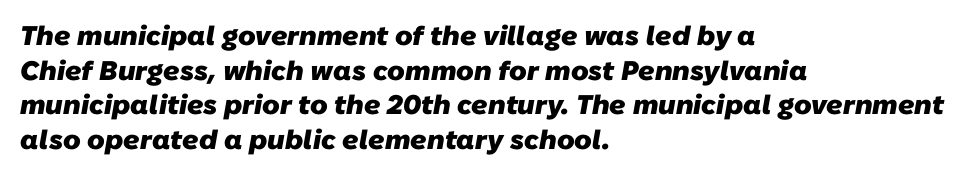
Evenly set lines give the paragraph a standard silhouette. Check under the words: just untouched page. Every letter is thick-stroked: bold, no question. Horizontal alignment here is leftward, the default for most running prose. Observe the ordinary spacing: letters are neighbours, not strangers.
